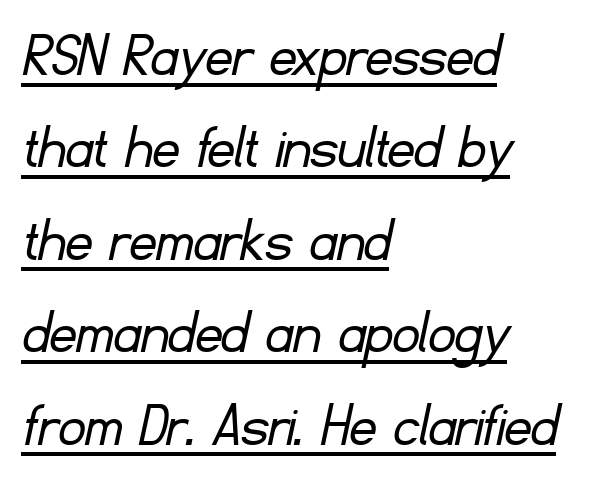
The image shows 66 px light sans-serif type; set left-aligned, normal line spacing (1.4x), normal letter spacing, underlined; low stroke contrast and a small x-height.
